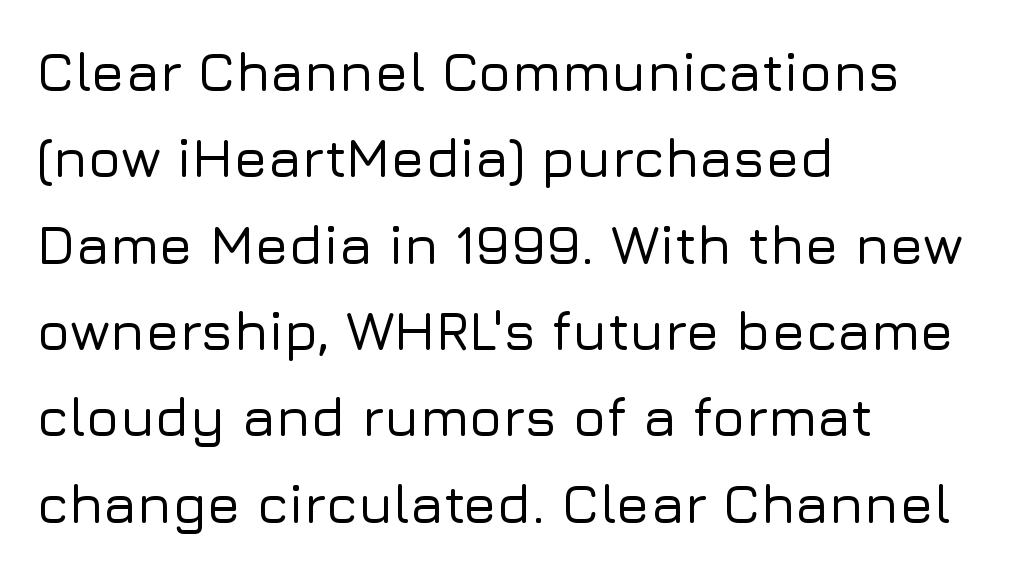
The image shows 55 px sans-serif type, upright; set left-aligned, normal line spacing (1.57x), normal letter spacing, not underlined; low stroke contrast and a medium x-height.
